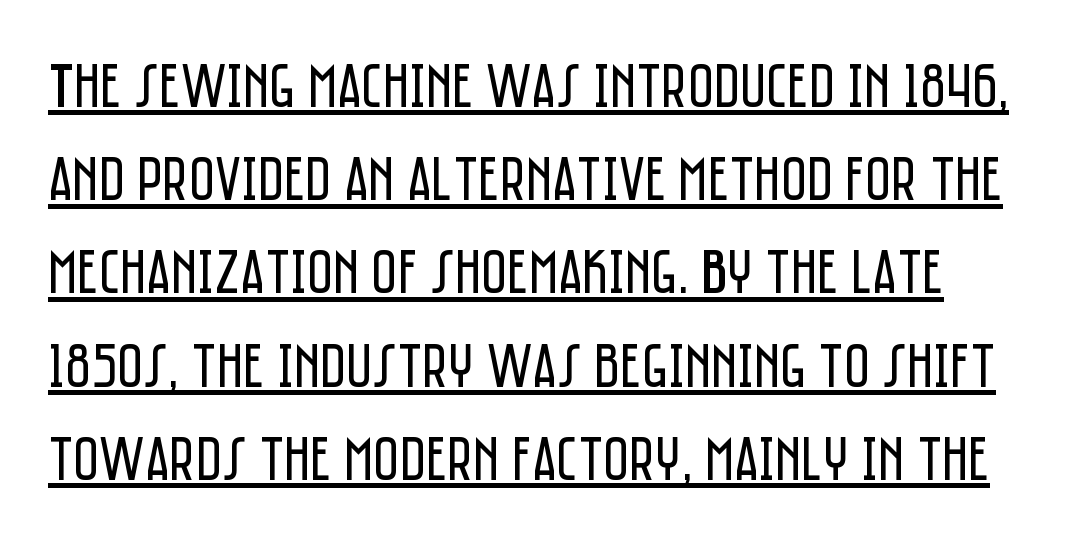
{"serif": "no", "italic": "no", "bold": "no", "weight": "regular", "width": "condensed", "stroke_contrast": "low", "x_height": "large", "monospaced": "no", "underline": "yes", "align": "left", "line_spacing": "normal", "line_spacing_ratio": 1.48, "letter_spacing": "normal", "letter_spacing_em": 0.0, "glyph_px": 63}
